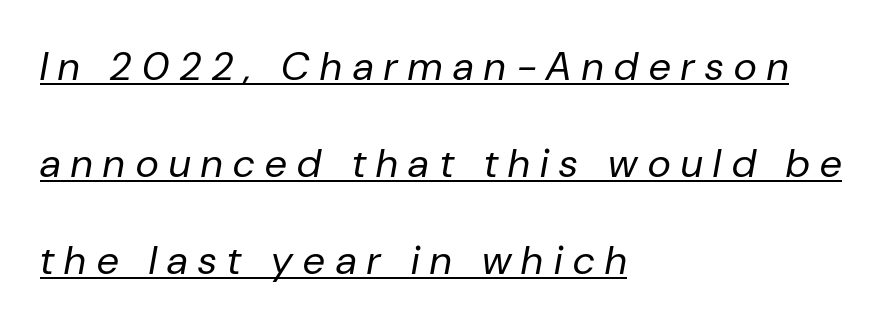
Q: Is the text bold? A: No.
Q: Is the text italic (slanted)? A: Yes, it leans right by about 10 degrees.
Q: Is the text underlined? A: Yes.
Q: How is the paragraph aligned? A: Left-aligned.
Q: Is the spacing between letters normal or unusually wide? A: Unusually wide.
Q: Is the spacing between lines tight, normal or loose? A: Loose.
Q: Width (condensed, normal, or wide)? A: Normal.
Q: Stroke contrast? A: Low.
Q: x-height? A: Medium.
Q: Monospaced? A: No.
